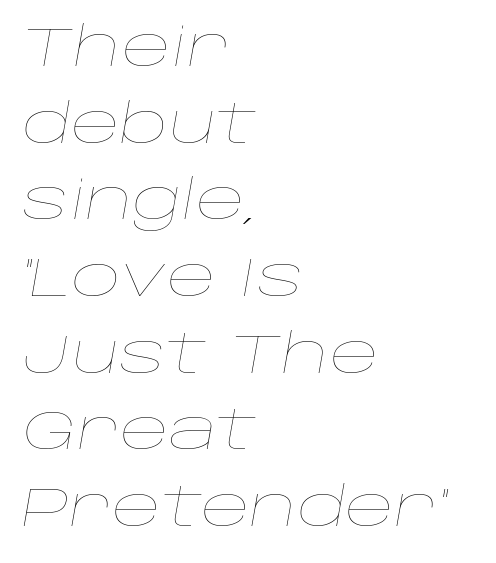
Q: Is the text bold? A: No.
Q: Is the text italic (slanted)? A: Yes, it leans right by about 10 degrees.
Q: Is the text underlined? A: No.
Q: How is the paragraph aligned? A: Left-aligned.
Q: Is the spacing between letters normal or unusually wide? A: Normal.
Q: Is the spacing between lines tight, normal or loose? A: Normal.
Q: Width (condensed, normal, or wide)? A: Wide.
Q: Stroke contrast? A: Low.
Q: x-height? A: Large.
Q: Monospaced? A: No.
